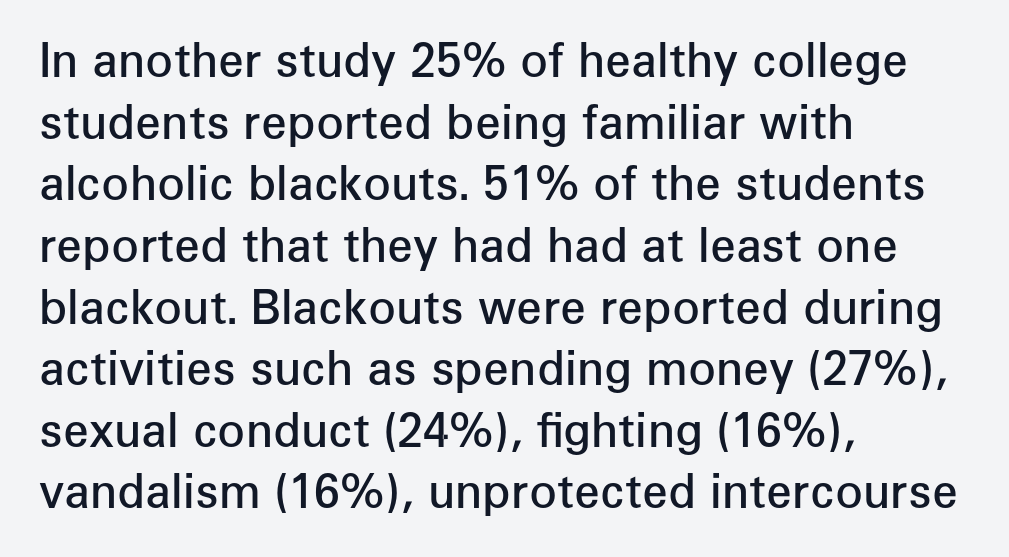
The rendering anchors every line to the left-hand side. It's the straight-up-and-down kind of type. Here the glyphs are tracked normally, forming tight word shapes. Classification — sans serif. Its strokes are somewhat broadened, the hallmark of semibold type.
